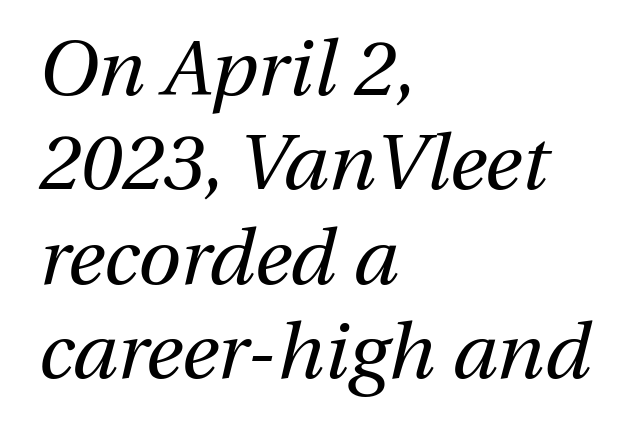
{"italic": "yes", "lean": "right", "slant_degrees": 13, "bold": "no", "weight": "regular", "width": "normal", "stroke_contrast": "medium", "x_height": "medium", "monospaced": "no", "underline": "no", "align": "left", "line_spacing_ratio": 1.21, "letter_spacing": "normal", "letter_spacing_em": 0.0, "glyph_px": 78}
